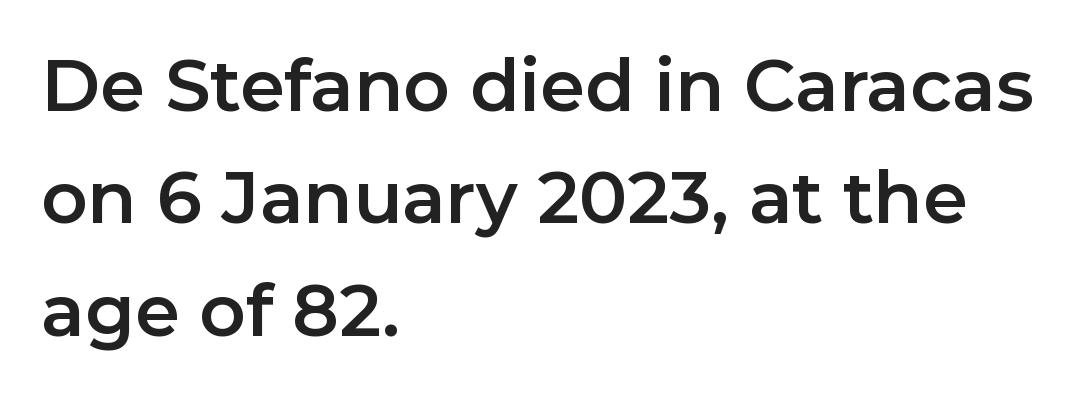
The image shows 72 px sans-serif type, upright; set left-aligned, normal line spacing (1.56x), normal letter spacing, not underlined; low stroke contrast and a medium x-height.
